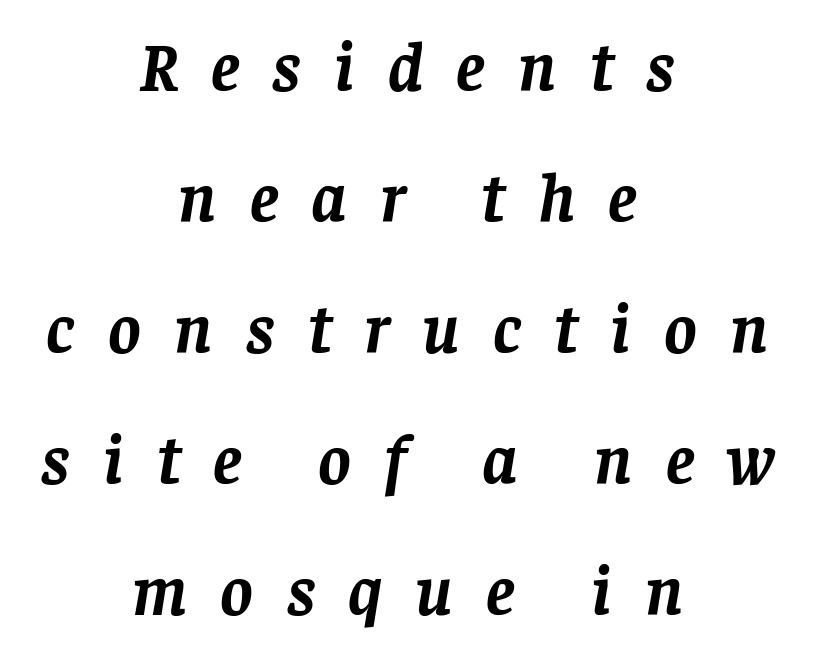
Q: Is the text bold? A: Yes.
Q: Is the text italic (slanted)? A: Yes, it leans right by about 8 degrees.
Q: Is the typeface a serif or a sans-serif typeface? A: Serif.
Q: Is the text underlined? A: No.
Q: How is the paragraph aligned? A: Centered.
Q: Is the spacing between letters normal or unusually wide? A: Unusually wide.
Q: Is the spacing between lines tight, normal or loose? A: Loose.
Q: Width (condensed, normal, or wide)? A: Normal.
Q: Stroke contrast? A: Low.
Q: x-height? A: Large.
Q: Monospaced? A: No.
